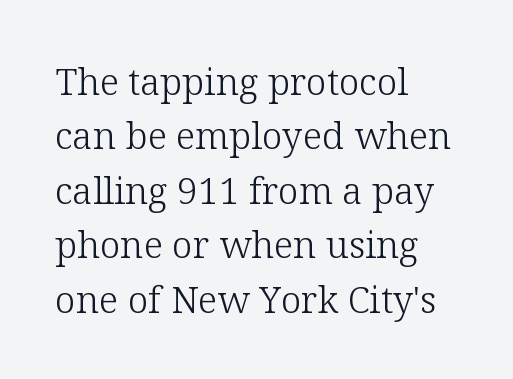
This is not heavy type; no bold has been used. The passage is arranged the way most books set body copy — flush left. Looks like regular typesetting: each glyph gets only the width it needs. The tracking reads as untouched default to a designer's eye. I'd call this a serif setting — the letters wear small feet. Successive baselines arrive at the customary interval.
